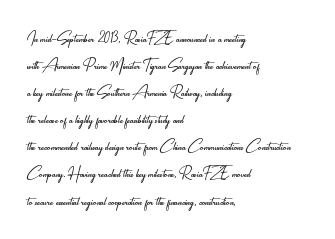
Q: Is the text bold? A: No.
Q: Is the text italic (slanted)? A: Yes.
Q: Is the text underlined? A: No.
Q: How is the paragraph aligned? A: Left-aligned.
Q: Is the spacing between letters normal or unusually wide? A: Normal.
Q: Is the spacing between lines tight, normal or loose? A: Normal.
